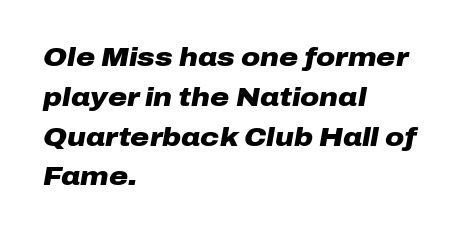
Q: Is the text bold? A: Yes.
Q: Is the text italic (slanted)? A: Yes, it leans right by about 10 degrees.
Q: Is the text underlined? A: No.
Q: How is the paragraph aligned? A: Left-aligned.
Q: Is the spacing between letters normal or unusually wide? A: Normal.
Q: Is the spacing between lines tight, normal or loose? A: Normal.
